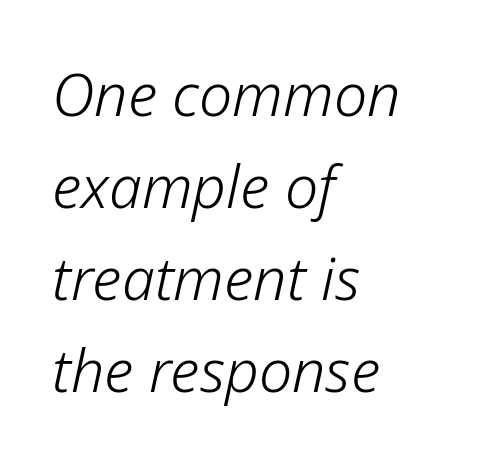
{"italic": "yes", "lean": "right", "slant_degrees": 12, "bold": "no", "weight": "light", "width": "normal", "stroke_contrast": "low", "x_height": "medium", "monospaced": "no", "underline": "no", "align": "left", "line_spacing": "normal", "line_spacing_ratio": 1.56, "letter_spacing": "normal", "letter_spacing_em": 0.0, "glyph_px": 59}
